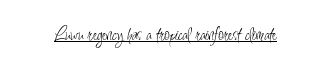
The image shows 20 px text type; set normal letter spacing, underlined.
